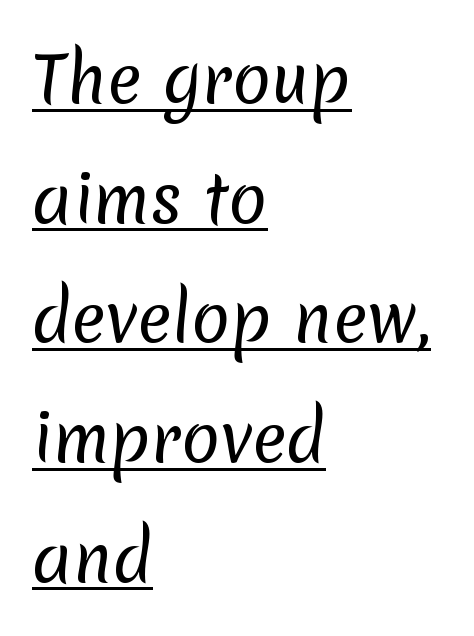
The image shows 64 px regular-weight sans-serif type; set left-aligned, line spacing 1.87x, normal letter spacing, underlined; low stroke contrast and a medium x-height.
